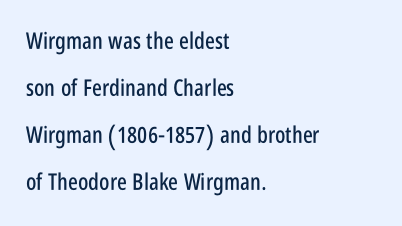
Q: Is the text italic (slanted)? A: No, it is upright.
Q: Is the text underlined? A: No.
Q: How is the paragraph aligned? A: Left-aligned.
Q: Is the spacing between letters normal or unusually wide? A: Normal.
Q: Is the spacing between lines tight, normal or loose? A: Loose.
